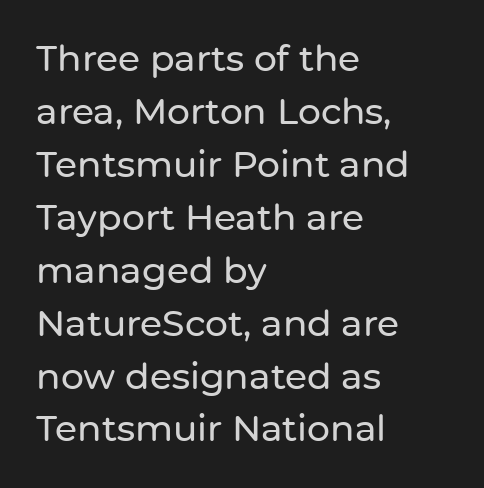
Normally led — the rows are evenly, conventionally spaced. Is this a fixed-width face? No — the glyphs have proportional, varying widths. Left-aligned paragraph, ragged on the right. The letters carry no serifs — their stems end cleanly without finishing strokes. Standard letterfit; no display-style spreading of the glyphs. It's the straight-up-and-down kind of type.
